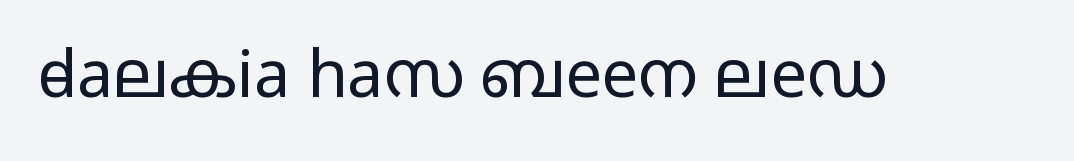
When letters stand straight like this, we call the style roman or upright. The rendering uses natural spacing where letterforms have individual widths. Each word holds together tightly as a unit, with standard inter-letter gaps. Each row of text sits above clean, open space. The typeface has the unassuming heft of standard copy or less. Letterform terminals end flat and unadorned throughout the passage.
